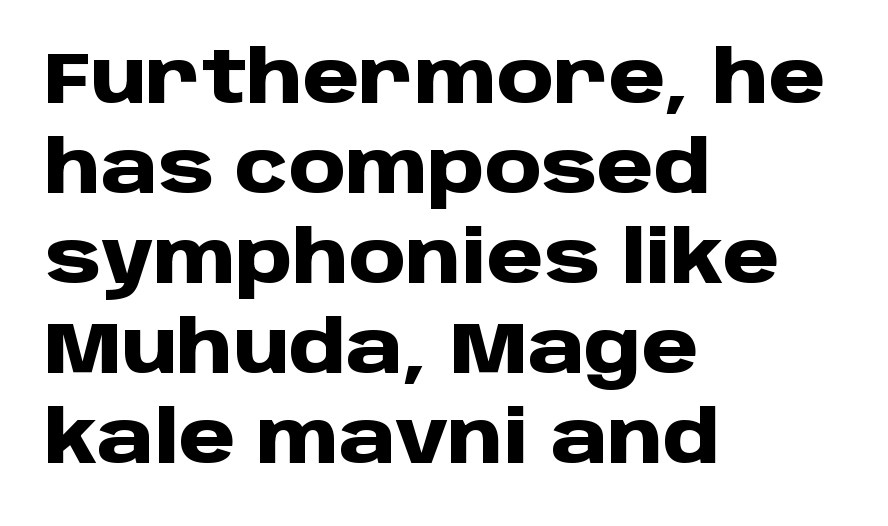
The image shows 72 px heavy sans-serif type, upright; set left-aligned, normal line spacing (1.25x), normal letter spacing, not underlined; low stroke contrast and a large x-height.
